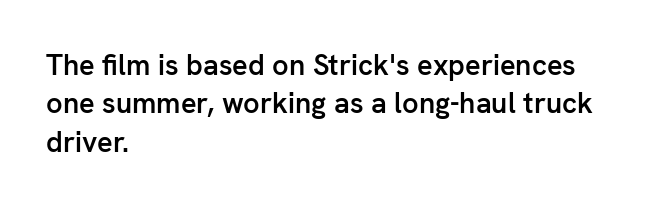
The image shows 29 px semibold sans-serif type, upright; set left-aligned, normal line spacing (1.32x), normal letter spacing, not underlined; low stroke contrast and a medium x-height.
